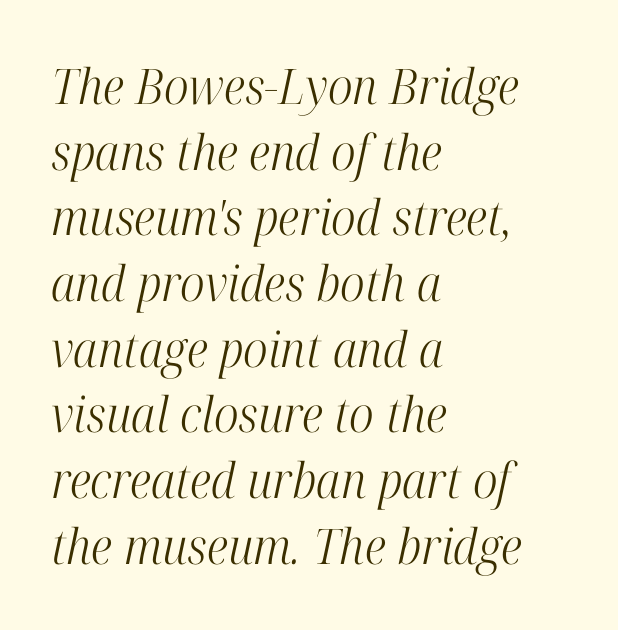
Q: Is the text bold? A: No.
Q: Is the text italic (slanted)? A: Yes, it leans right by about 12 degrees.
Q: Is the typeface a serif or a sans-serif typeface? A: Serif.
Q: Is the text underlined? A: No.
Q: How is the paragraph aligned? A: Left-aligned.
Q: Is the spacing between letters normal or unusually wide? A: Normal.
Q: Is the spacing between lines tight, normal or loose? A: Normal.
Q: Width (condensed, normal, or wide)? A: Condensed.
Q: Stroke contrast? A: High.
Q: x-height? A: Medium.
Q: Monospaced? A: No.
